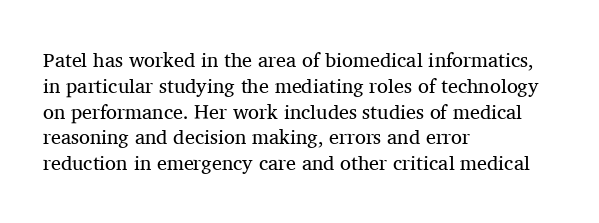
The image shows 20 px text type, upright; set left-aligned, normal line spacing (1.29x), normal letter spacing, not underlined.
